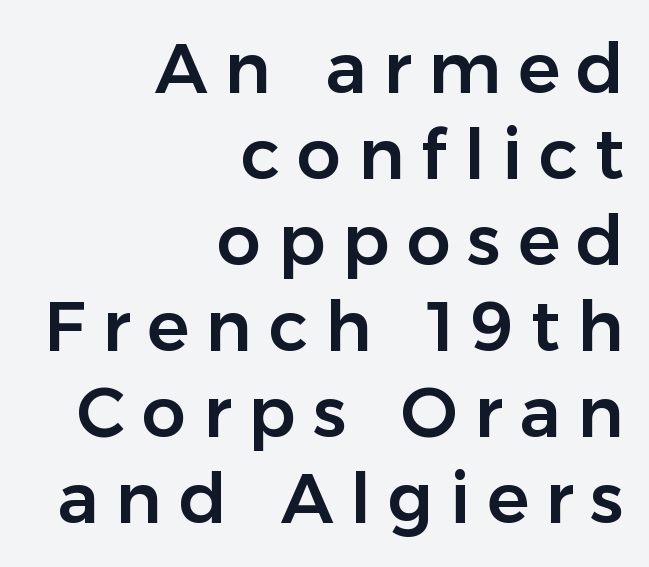
{"serif": "no", "italic": "no", "width": "normal", "stroke_contrast": "low", "x_height": "medium", "monospaced": "no", "underline": "no", "align": "right", "line_spacing_ratio": 1.23, "letter_spacing": "wide", "letter_spacing_em": 0.24, "glyph_px": 70}
